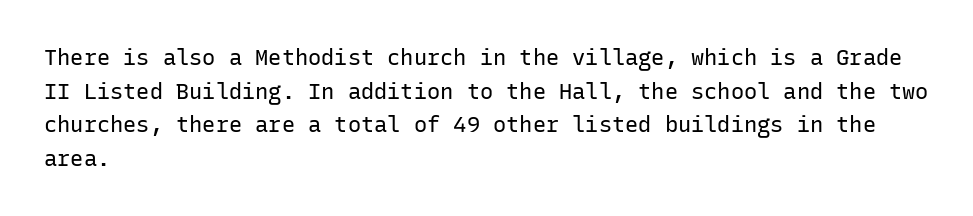
{"italic": "no", "bold": "no", "underline": "no", "align": "left", "line_spacing": "normal", "line_spacing_ratio": 1.53, "letter_spacing": "normal", "letter_spacing_em": 0.0, "glyph_px": 22}
